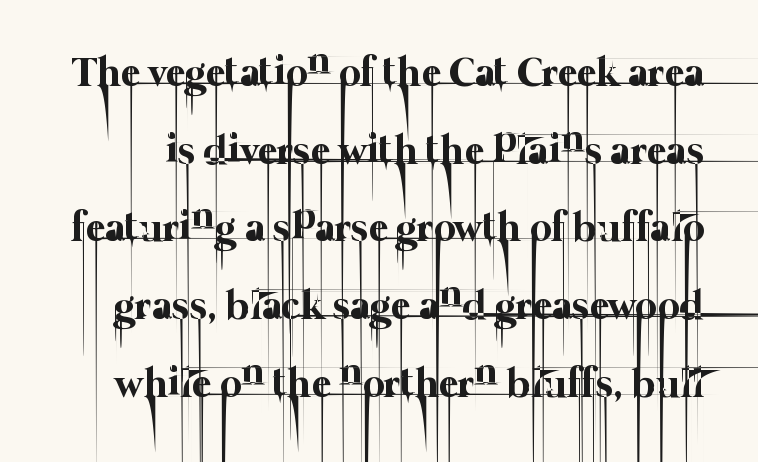
{"bold": "no", "weight": "thin", "width": "normal", "stroke_contrast": "low", "x_height": "medium", "monospaced": "no", "underline": "no", "line_spacing_ratio": 1.85, "letter_spacing": "normal", "letter_spacing_em": 0.0, "glyph_px": 42}
